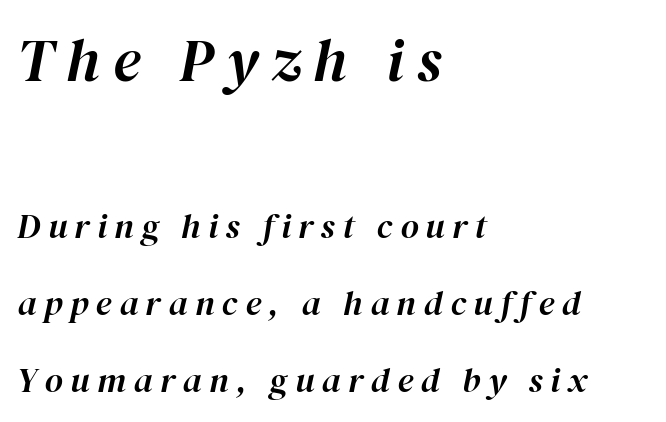
{"italic": "yes", "lean": "right", "slant_degrees": 12, "width": "normal", "stroke_contrast": "high", "x_height": "medium", "monospaced": "no", "underline": "no", "align": "left", "line_spacing": "loose", "line_spacing_ratio": 2.21, "letter_spacing": "wide", "letter_spacing_em": 0.21, "larger_block": "first", "size_ratio": 1.74, "glyph_px": 61}
